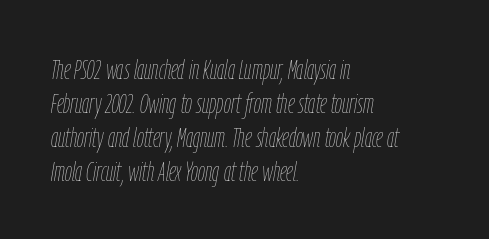
{"italic": "yes", "lean": "right", "slant_degrees": 9, "bold": "no", "weight": "thin", "width": "condensed", "stroke_contrast": "low", "x_height": "medium", "monospaced": "no", "underline": "no", "align": "left", "line_spacing_ratio": 1.21, "letter_spacing": "normal", "letter_spacing_em": 0.0, "glyph_px": 28}
